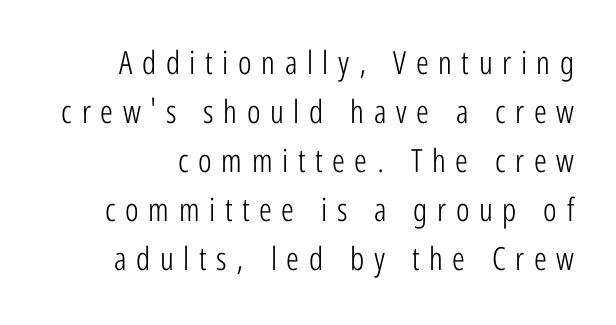
Q: Is the text bold? A: No.
Q: Is the text italic (slanted)? A: No, it is upright.
Q: Is the typeface a serif or a sans-serif typeface? A: Sans-serif.
Q: Is the text underlined? A: No.
Q: Is the spacing between letters normal or unusually wide? A: Unusually wide.
Q: Is the spacing between lines tight, normal or loose? A: Normal.
Q: Width (condensed, normal, or wide)? A: Condensed.
Q: Stroke contrast? A: Low.
Q: x-height? A: Medium.
Q: Monospaced? A: No.
